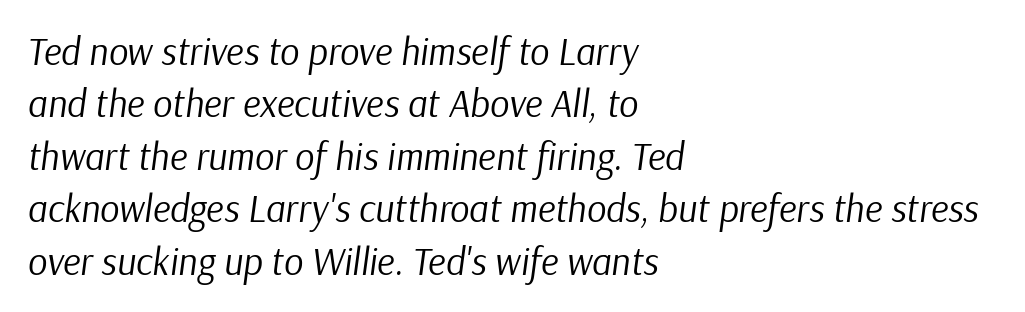
{"italic": "yes", "lean": "right", "slant_degrees": 9, "bold": "no", "weight": "regular", "width": "normal", "stroke_contrast": "low", "x_height": "medium", "monospaced": "no", "underline": "no", "align": "left", "line_spacing": "normal", "line_spacing_ratio": 1.38, "letter_spacing": "normal", "letter_spacing_em": 0.0, "glyph_px": 38}
